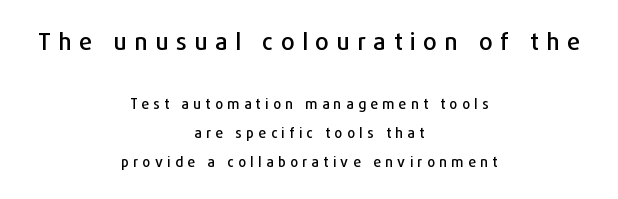
Neither beginnings nor endings align; midpoints do. Quick note: not italic, upright. Interline gaps are noticeably wide in this sample. Does extra space separate the letters? Yes, quite a lot of it.
